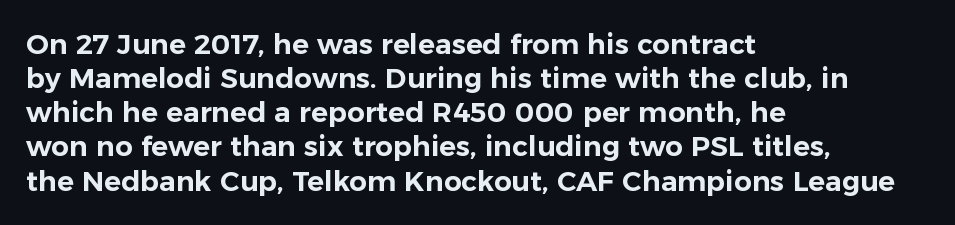
Q: Is the text italic (slanted)? A: No, it is upright.
Q: Is the typeface a serif or a sans-serif typeface? A: Sans-serif.
Q: Is the text underlined? A: No.
Q: How is the paragraph aligned? A: Left-aligned.
Q: Is the spacing between letters normal or unusually wide? A: Normal.
Q: Width (condensed, normal, or wide)? A: Normal.
Q: Stroke contrast? A: Low.
Q: x-height? A: Medium.
Q: Monospaced? A: No.
